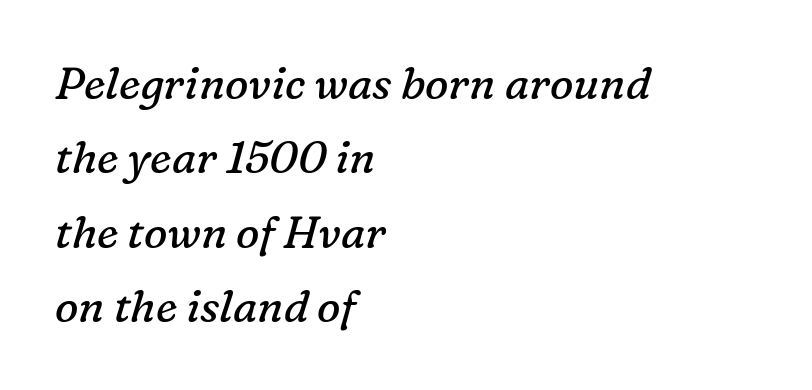
Q: Is the text bold? A: No.
Q: Is the text italic (slanted)? A: Yes, it leans right by about 16 degrees.
Q: Is the typeface a serif or a sans-serif typeface? A: Serif.
Q: Is the text underlined? A: No.
Q: How is the paragraph aligned? A: Left-aligned.
Q: Is the spacing between letters normal or unusually wide? A: Normal.
Q: Is the spacing between lines tight, normal or loose? A: Normal.
Q: Width (condensed, normal, or wide)? A: Normal.
Q: Stroke contrast? A: Low.
Q: x-height? A: Medium.
Q: Monospaced? A: No.
